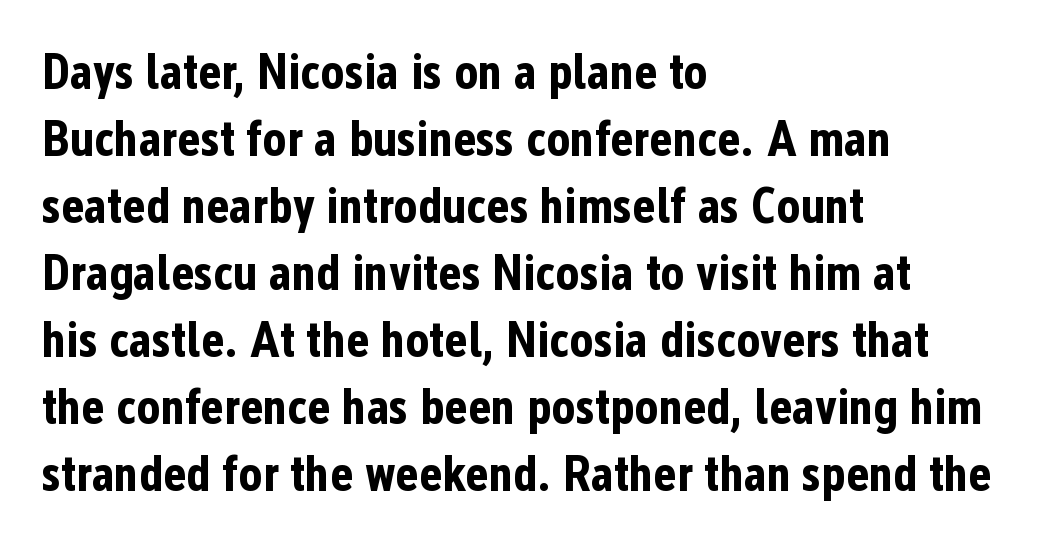
{"serif": "no", "italic": "no", "bold": "yes", "weight": "bold", "width": "condensed", "stroke_contrast": "low", "x_height": "medium", "monospaced": "no", "underline": "no", "align": "left", "line_spacing": "normal", "line_spacing_ratio": 1.34, "letter_spacing": "normal", "letter_spacing_em": 0.0, "glyph_px": 50}
